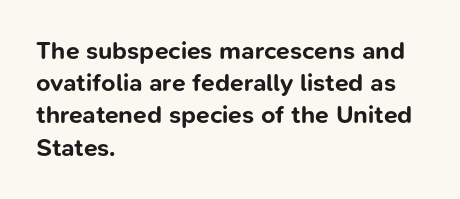
Q: Is the text bold? A: Yes.
Q: Is the text italic (slanted)? A: No, it is upright.
Q: Is the text underlined? A: No.
Q: How is the paragraph aligned? A: Left-aligned.
Q: Is the spacing between letters normal or unusually wide? A: Normal.
Q: Is the spacing between lines tight, normal or loose? A: Normal.
